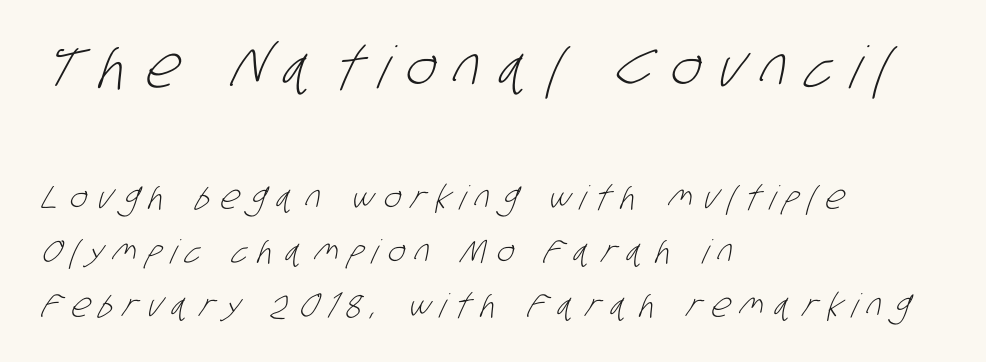
This is sans-serif lettering, the kind often seen on screens and signage. Block one is the big one; block two sits smaller underneath. The leading is moderate, giving the passage an even texture. Left-aligned paragraph, ragged on the right.
